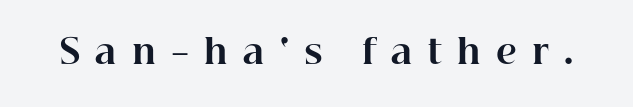
Here the designer chose a conventional face with non-uniform glyph widths. Every stem runs plumb, perpendicular to the baseline. In terms of weight, the rendering is a true, heavy bold. Loose tracking; the words dissolve into strings of separated letters. Letters rest on an invisible, unmarked baseline.
